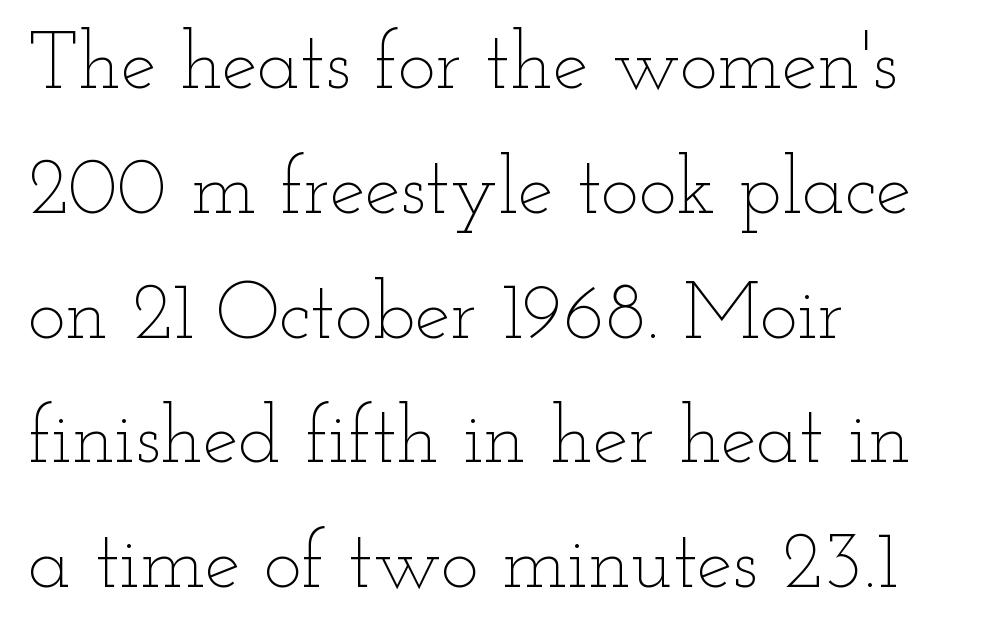
{"italic": "no", "bold": "no", "weight": "thin", "width": "wide", "stroke_contrast": "low", "x_height": "small", "monospaced": "no", "underline": "no", "align": "left", "line_spacing": "normal", "line_spacing_ratio": 1.56, "letter_spacing": "normal", "letter_spacing_em": 0.0, "glyph_px": 80}
